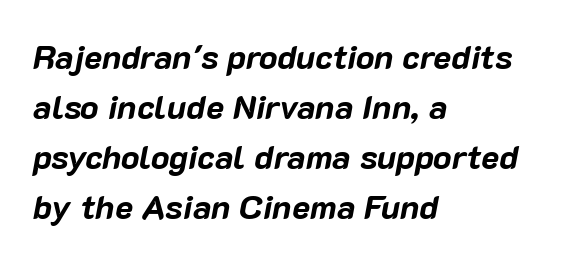
The image shows 34 px bold type, italic (leaning right); set left-aligned, normal line spacing (1.47x), normal letter spacing, not underlined; low stroke contrast and a medium x-height.
